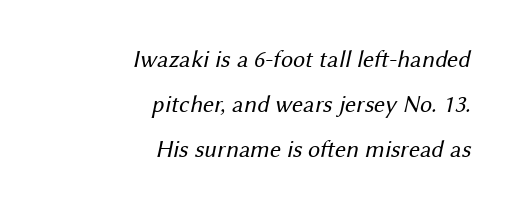
Q: Is the text bold? A: No.
Q: Is the text underlined? A: No.
Q: How is the paragraph aligned? A: Right-aligned.
Q: Is the spacing between letters normal or unusually wide? A: Normal.
